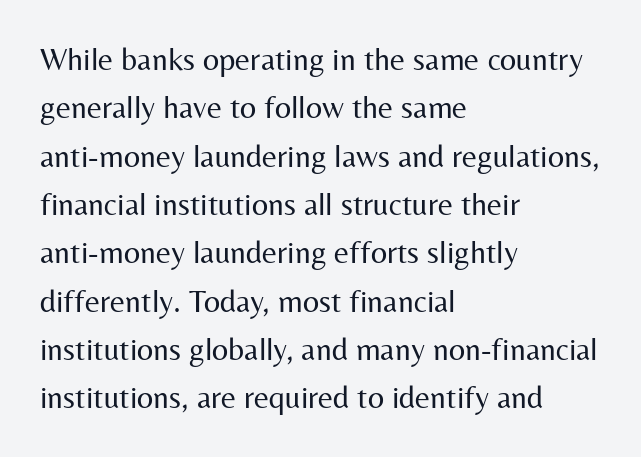
Q: Is the text bold? A: No.
Q: Is the text italic (slanted)? A: No, it is upright.
Q: Is the typeface a serif or a sans-serif typeface? A: Sans-serif.
Q: Is the text underlined? A: No.
Q: How is the paragraph aligned? A: Left-aligned.
Q: Is the spacing between letters normal or unusually wide? A: Normal.
Q: Is the spacing between lines tight, normal or loose? A: Normal.
Q: Width (condensed, normal, or wide)? A: Normal.
Q: Stroke contrast? A: Medium.
Q: x-height? A: Medium.
Q: Monospaced? A: No.
